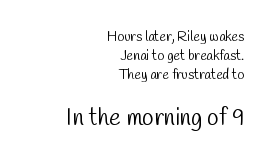
Q: Is the text bold? A: No.
Q: Is the text underlined? A: No.
Q: How is the paragraph aligned? A: Right-aligned.
Q: Is the spacing between letters normal or unusually wide? A: Normal.
Q: Is the spacing between lines tight, normal or loose? A: Normal.
Q: Which block of text is set in a larger size, the first (top) or the second (bottom)? A: The second (bottom) one.
